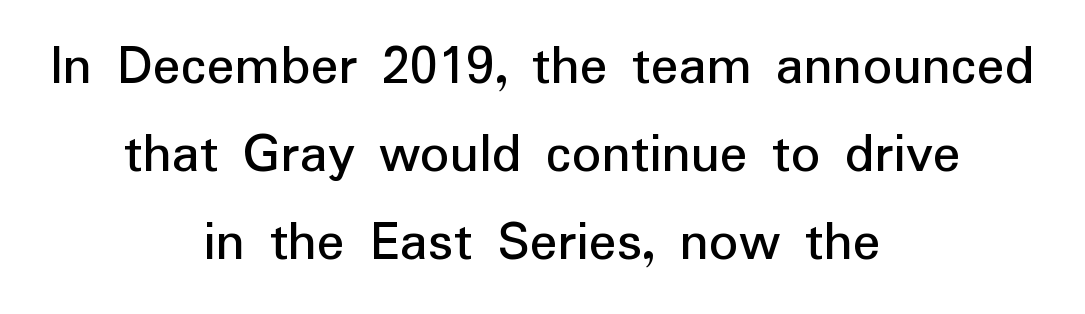
{"serif": "no", "italic": "no", "width": "normal", "stroke_contrast": "low", "x_height": "medium", "monospaced": "no", "underline": "no", "align": "center", "line_spacing": "normal", "line_spacing_ratio": 1.52, "letter_spacing": "normal", "letter_spacing_em": 0.0, "glyph_px": 58}
